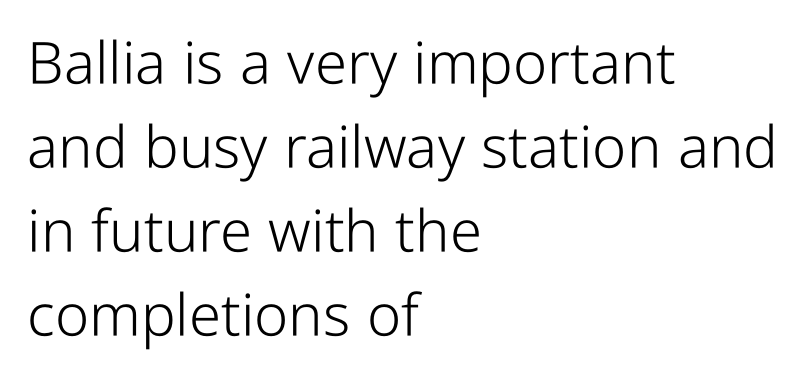
{"serif": "no", "italic": "no", "bold": "no", "weight": "light", "width": "condensed", "stroke_contrast": "low", "x_height": "medium", "monospaced": "no", "underline": "no", "align": "left", "line_spacing": "normal", "line_spacing_ratio": 1.45, "letter_spacing": "normal", "letter_spacing_em": 0.0, "glyph_px": 58}
